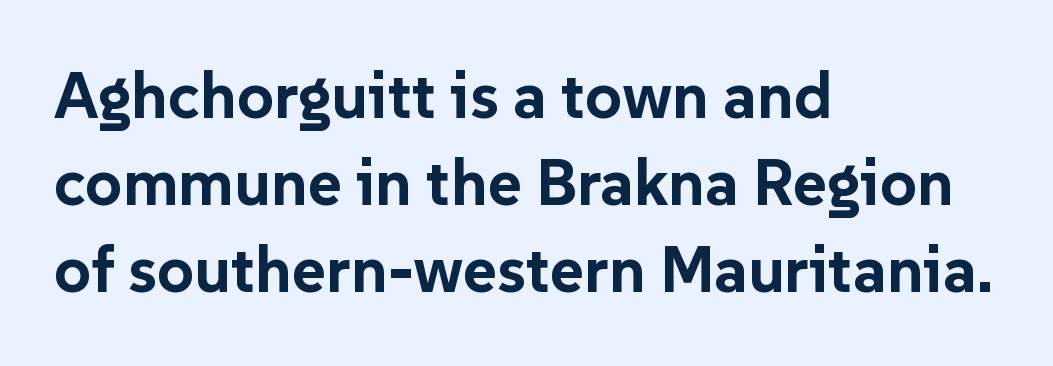
This sample uses an upright cut, with every glyph sitting square on the baseline. Words float on clear page, feet unadorned. Grotesque or geometric, the face here clearly has no serifs. Normally led — the rows are evenly, conventionally spaced. All the whitespace from short lines collects on the right. Observe the ordinary spacing: letters are neighbours, not strangers.
